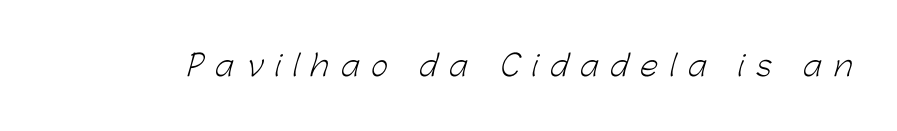
Q: Is the text bold? A: No.
Q: Is the typeface a serif or a sans-serif typeface? A: Sans-serif.
Q: Is the text underlined? A: No.
Q: Is the spacing between letters normal or unusually wide? A: Unusually wide.
Q: Width (condensed, normal, or wide)? A: Normal.
Q: Stroke contrast? A: Low.
Q: x-height? A: Medium.
Q: Monospaced? A: No.
